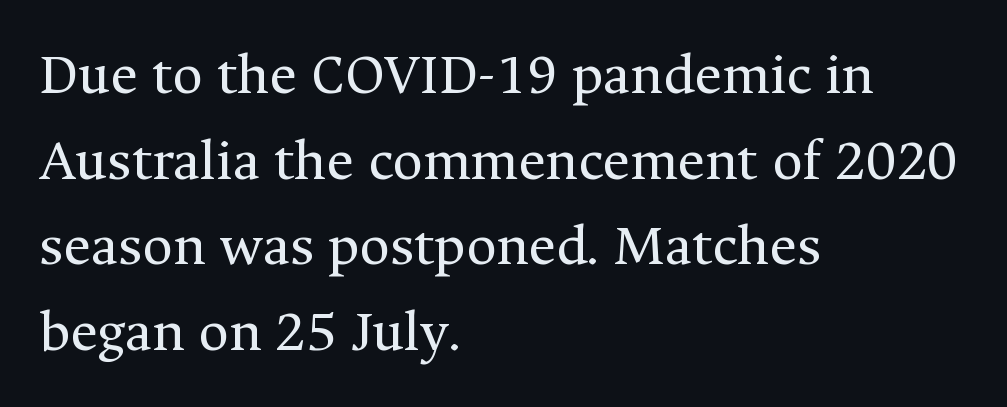
Q: Is the text bold? A: No.
Q: Is the text italic (slanted)? A: No, it is upright.
Q: Is the typeface a serif or a sans-serif typeface? A: Serif.
Q: Is the text underlined? A: No.
Q: How is the paragraph aligned? A: Left-aligned.
Q: Is the spacing between letters normal or unusually wide? A: Normal.
Q: Is the spacing between lines tight, normal or loose? A: Normal.
Q: Width (condensed, normal, or wide)? A: Normal.
Q: Stroke contrast? A: Medium.
Q: x-height? A: Medium.
Q: Monospaced? A: No.
